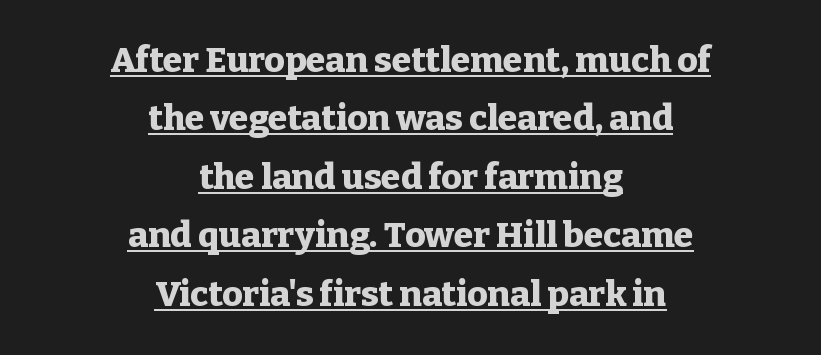
The image shows 35 px heavy serif type, upright; set centered, normal line spacing (1.67x), normal letter spacing, underlined; low stroke contrast and a medium x-height.
